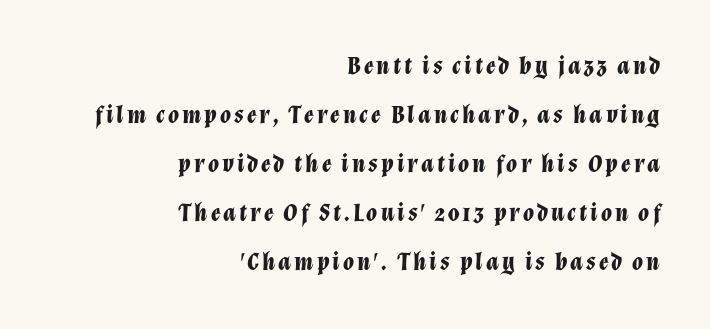
{"italic": "yes", "lean": "right", "slant_degrees": 12, "bold": "yes", "underline": "no", "align": "right", "line_spacing": "loose", "line_spacing_ratio": 1.96, "glyph_px": 25}
